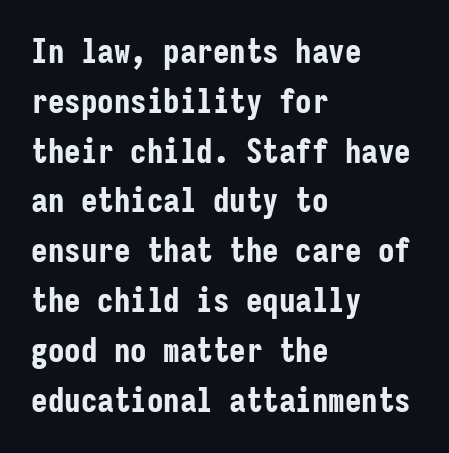
Leftover space on each line is placed entirely after the last word. Every character here occupies the same horizontal width, giving the sample a typewriter-like rhythm. The rendering uses a moderate line-height, typical for paragraphs. Each word holds together tightly as a unit, with standard inter-letter gaps. Posture: upright roman. Letterform terminals end flat and unadorned throughout the passage.
